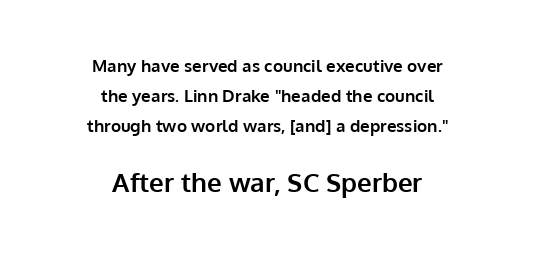
This is roman type, the default non-slanted kind. Typesetter's note — lower block bumped up in size, upper block left smaller. A student would call this center alignment; a typographer would say set centered. The passage shown has conventional tracking throughout.
